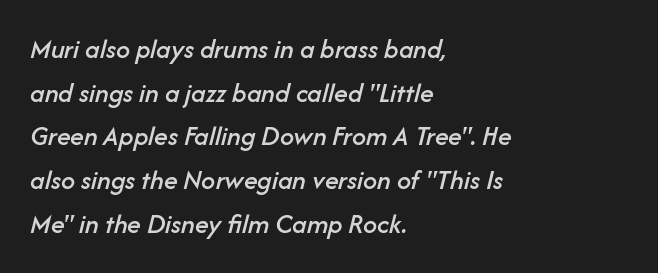
Q: Is the text italic (slanted)? A: Yes, it leans right by about 14 degrees.
Q: Is the text underlined? A: No.
Q: How is the paragraph aligned? A: Left-aligned.
Q: Is the spacing between letters normal or unusually wide? A: Normal.
Q: Is the spacing between lines tight, normal or loose? A: Normal.
Q: Width (condensed, normal, or wide)? A: Normal.
Q: Stroke contrast? A: Low.
Q: x-height? A: Medium.
Q: Monospaced? A: No.
